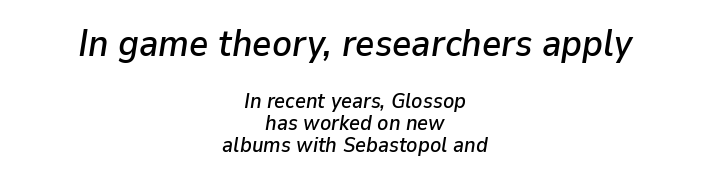
Q: Is the text italic (slanted)? A: Yes, it leans right by about 9 degrees.
Q: Is the text underlined? A: No.
Q: How is the paragraph aligned? A: Centered.
Q: Is the spacing between letters normal or unusually wide? A: Normal.
Q: Is the spacing between lines tight, normal or loose? A: Tight.
Q: Which block of text is set in a larger size, the first (top) or the second (bottom)? A: The first (top) one.
Q: Width (condensed, normal, or wide)? A: Normal.
Q: Stroke contrast? A: Low.
Q: x-height? A: Medium.
Q: Monospaced? A: No.
